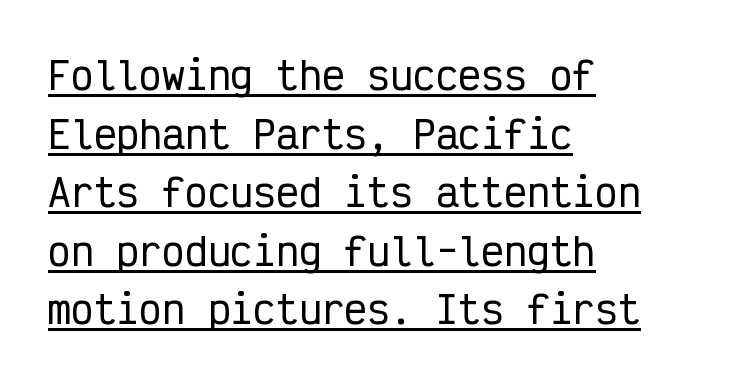
{"serif": "no", "italic": "no", "width": "condensed", "stroke_contrast": "low", "x_height": "medium", "monospaced": "yes", "underline": "yes", "align": "left", "line_spacing": "normal", "line_spacing_ratio": 1.54, "letter_spacing": "normal", "letter_spacing_em": 0.0, "glyph_px": 38}
